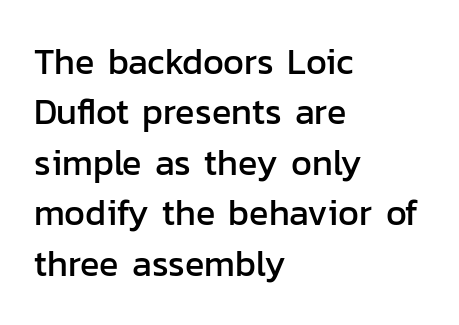
Rule under the text: the space is simply empty. Nope, not italic — everything's standing straight. Varying glyph widths throughout — classic text-font behaviour. Line beginnings align vertically; line endings do not.
